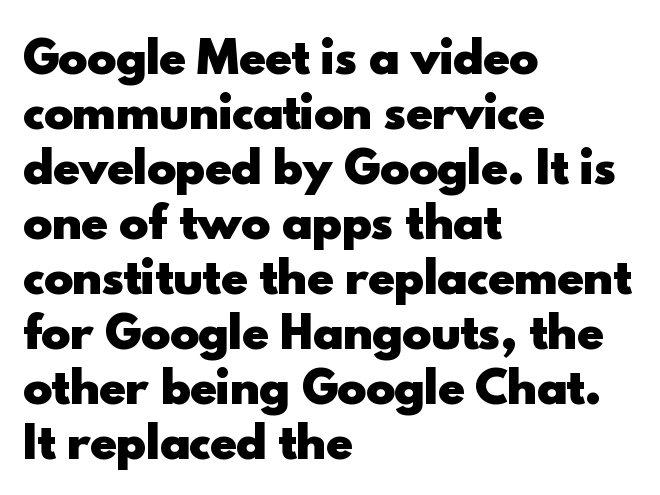
Q: Is the text bold? A: Yes.
Q: Is the text italic (slanted)? A: No, it is upright.
Q: Is the typeface a serif or a sans-serif typeface? A: Sans-serif.
Q: Is the text underlined? A: No.
Q: How is the paragraph aligned? A: Left-aligned.
Q: Is the spacing between letters normal or unusually wide? A: Normal.
Q: Is the spacing between lines tight, normal or loose? A: Normal.
Q: Width (condensed, normal, or wide)? A: Normal.
Q: x-height? A: Small.
Q: Monospaced? A: No.
